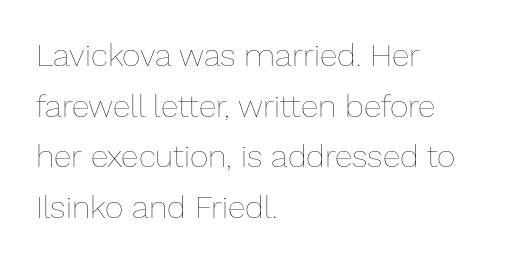
Q: Is the text bold? A: No.
Q: Is the text italic (slanted)? A: No, it is upright.
Q: Is the text underlined? A: No.
Q: How is the paragraph aligned? A: Left-aligned.
Q: Is the spacing between letters normal or unusually wide? A: Normal.
Q: Is the spacing between lines tight, normal or loose? A: Normal.
Q: Width (condensed, normal, or wide)? A: Normal.
Q: Stroke contrast? A: Low.
Q: x-height? A: Medium.
Q: Monospaced? A: No.
